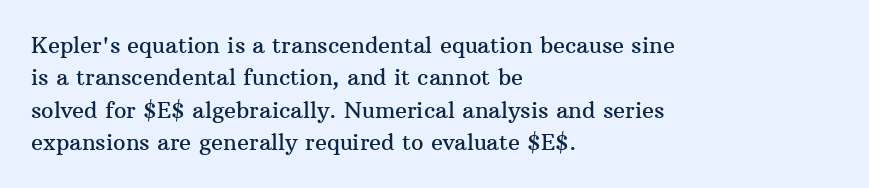
The image shows 22 px text type, upright; set left-aligned, normal line spacing (1.47x), normal letter spacing, not underlined.
